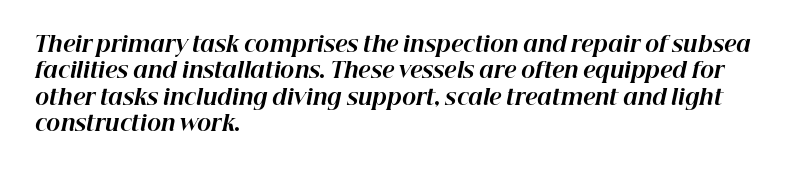
Short note: letters normally spaced. Slant detected: the letters are inclined. The strokes are fattened all the way to bold. The rag falls on the right side of this text block. Any mark beneath the type? The region is blank.
